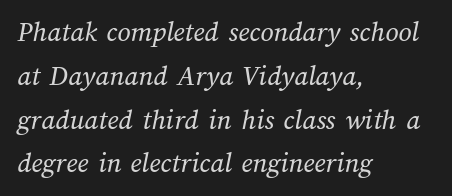
Q: Is the text bold? A: No.
Q: Is the text underlined? A: No.
Q: How is the paragraph aligned? A: Left-aligned.
Q: Is the spacing between letters normal or unusually wide? A: Normal.
Q: Is the spacing between lines tight, normal or loose? A: Normal.
Q: Width (condensed, normal, or wide)? A: Normal.
Q: Stroke contrast? A: Medium.
Q: x-height? A: Medium.
Q: Monospaced? A: No.
